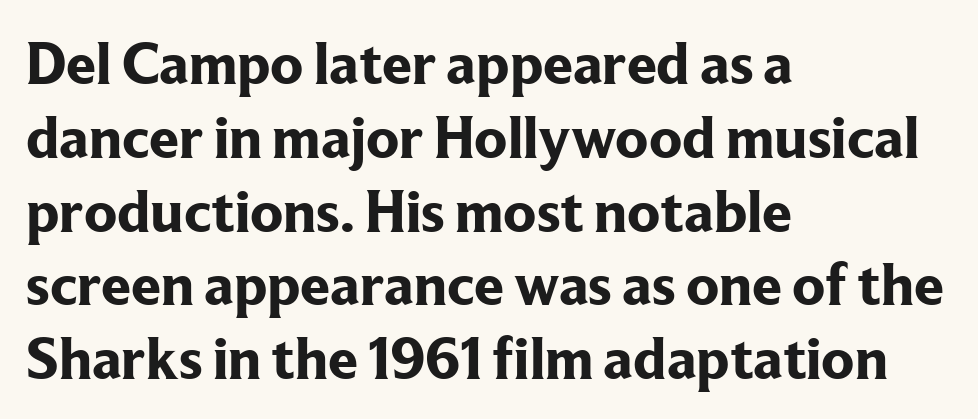
{"serif": "yes", "italic": "no", "bold": "yes", "weight": "bold", "width": "normal", "stroke_contrast": "low", "x_height": "medium", "monospaced": "no", "underline": "no", "align": "left", "line_spacing_ratio": 1.23, "letter_spacing": "normal", "letter_spacing_em": 0.0, "glyph_px": 60}
